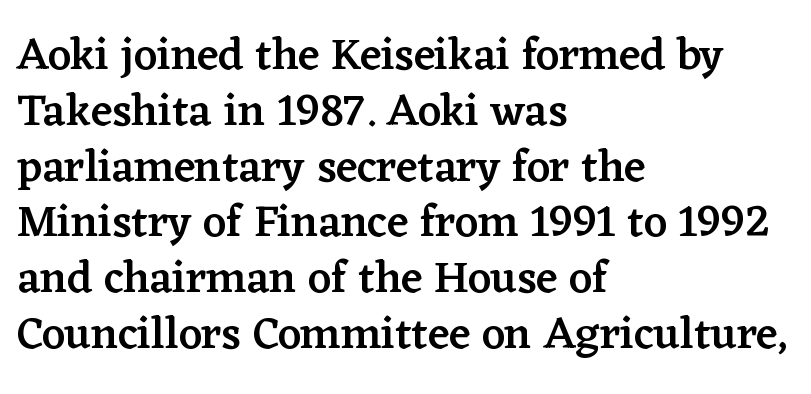
Descenders are the only things crossing below the line. Students, this is semibold: more ink than regular, less than bold. The compositor pushed each line to the left boundary. Do the characters align in a grid? No, the font is proportional.
